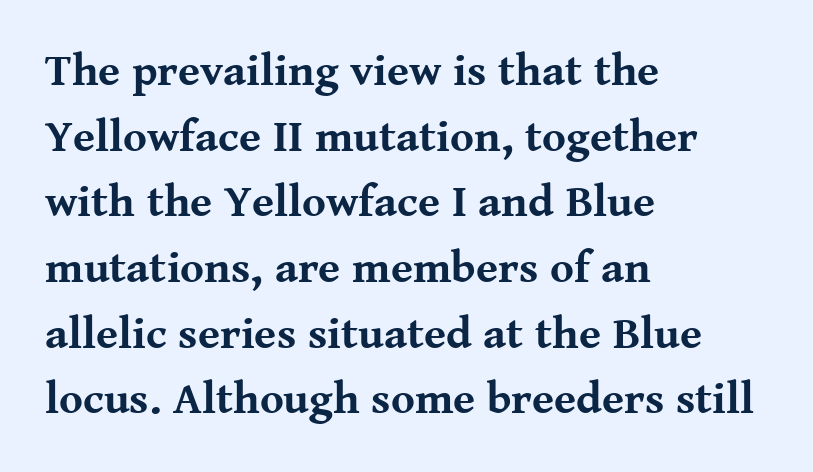
{"serif": "yes", "italic": "no", "bold": "yes", "weight": "bold", "width": "normal", "stroke_contrast": "medium", "x_height": "medium", "monospaced": "no", "underline": "no", "align": "left", "line_spacing": "normal", "line_spacing_ratio": 1.46, "letter_spacing": "normal", "letter_spacing_em": 0.0, "glyph_px": 45}
